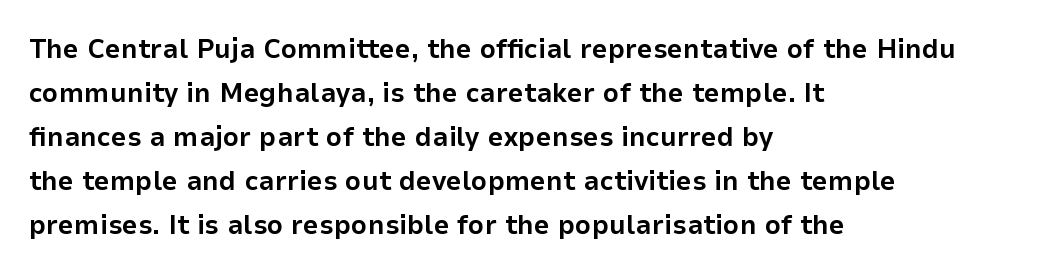
A sans-serif font was chosen for this passage. Observe the ordinary spacing: letters are neighbours, not strangers. Designer's note — italics off, roman on. Caption: multi-line text, flush left, ragged right. You'd pick this weight for a headline — it's a proper bold.
